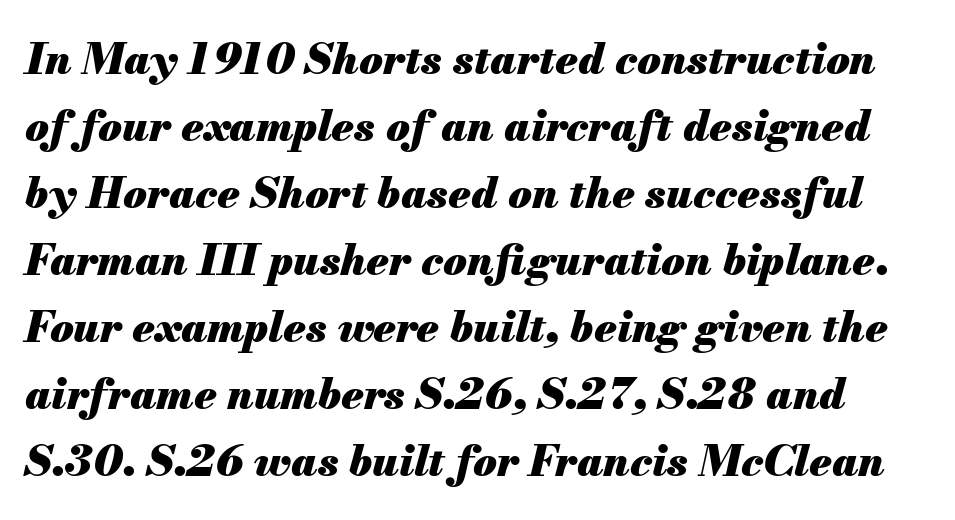
The image shows 43 px heavy type, italic (leaning right); set normal line spacing (1.56x), normal letter spacing, not underlined; medium stroke contrast and a small x-height.
